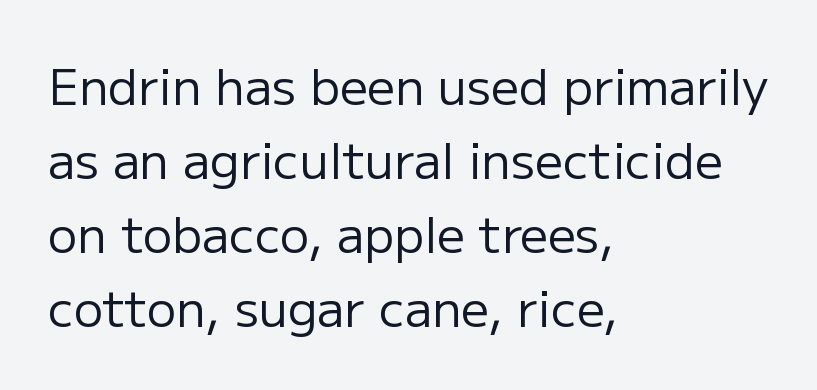
{"serif": "no", "italic": "no", "bold": "no", "weight": "regular", "width": "normal", "stroke_contrast": "low", "x_height": "medium", "monospaced": "no", "underline": "no", "align": "left", "line_spacing": "normal", "line_spacing_ratio": 1.51, "letter_spacing": "normal", "letter_spacing_em": 0.0, "glyph_px": 49}
